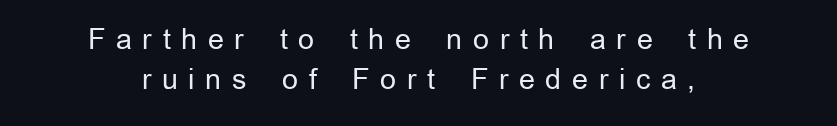
The image shows 28 px regular-weight sans-serif type, upright; set centered, normal line spacing (1.43x), unusually wide letter spacing (+0.38 em), not underlined; low stroke contrast and a medium x-height.
